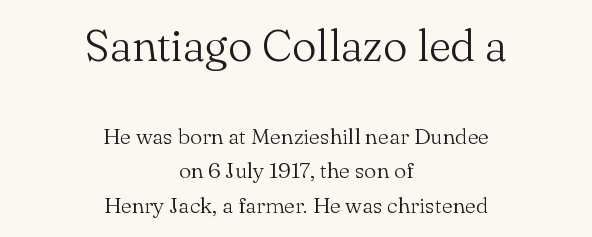
{"serif": "yes", "italic": "no", "bold": "no", "weight": "light", "width": "normal", "stroke_contrast": "medium", "x_height": "small", "monospaced": "no", "underline": "no", "align": "center", "line_spacing": "normal", "line_spacing_ratio": 1.58, "letter_spacing": "normal", "letter_spacing_em": 0.0, "larger_block": "first", "size_ratio": 2.0, "glyph_px": 44}
